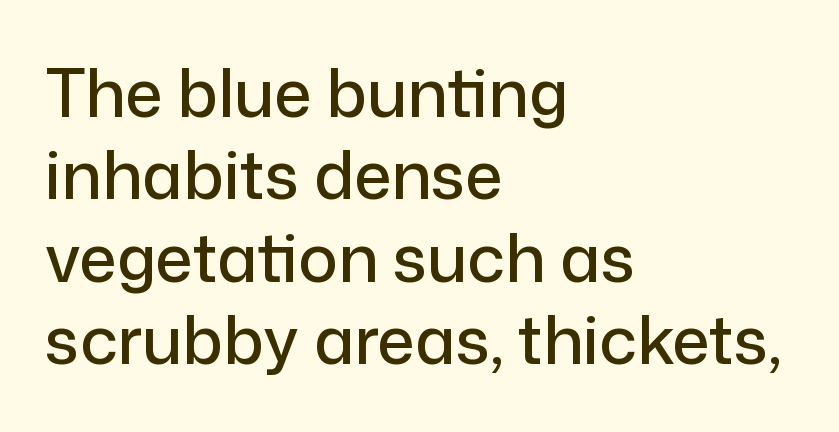
{"serif": "no", "italic": "no", "width": "normal", "stroke_contrast": "low", "x_height": "medium", "monospaced": "no", "underline": "no", "align": "left", "line_spacing": "normal", "line_spacing_ratio": 1.25, "letter_spacing": "normal", "letter_spacing_em": 0.0, "glyph_px": 66}
